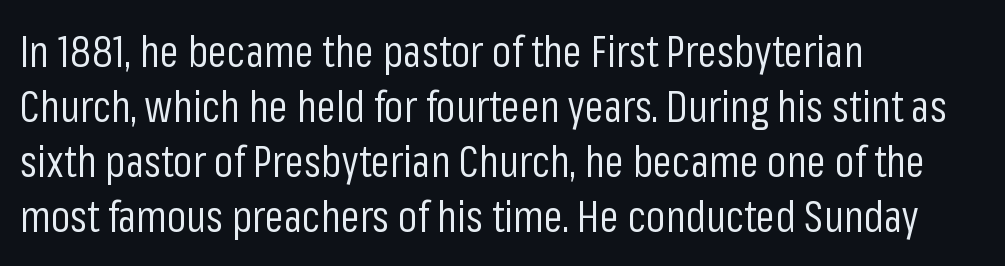
The letters stand upright; this is a roman face. Visually the block forms a straight wall on the left and a jagged coastline on the right. Varying glyph widths throughout — classic text-font behaviour. This is not heavy type; no bold has been used.
